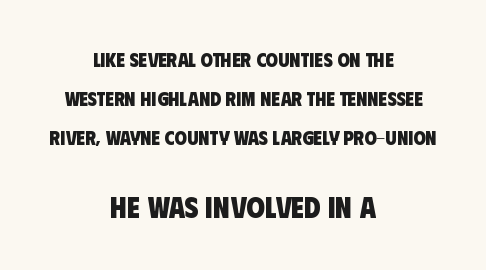
The image shows 30 px heavy, condensed sans-serif type; set centered, loose line spacing (1.95x), normal letter spacing, not underlined; the second (bottom) block is 1.5x larger; low stroke contrast and a large x-height.
